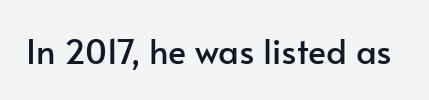
{"serif": "no", "italic": "no", "width": "normal", "stroke_contrast": "low", "x_height": "small", "monospaced": "no", "underline": "no", "letter_spacing": "normal", "letter_spacing_em": 0.0, "glyph_px": 34}
